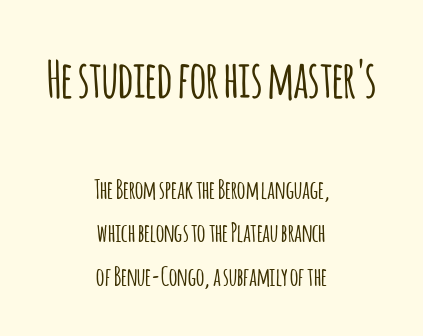
Bigger letters appear in the top chunk; the bottom chunk is reduced. A bare baseline throughout the passage. The space between consecutive lines is moderate. Do the characters align in a grid? No, the font is proportional. The typography opts for an upright posture over an oblique one.
